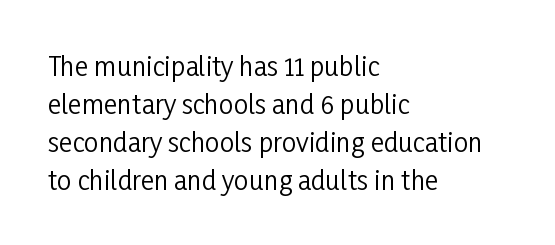
{"italic": "no", "bold": "no", "underline": "no", "align": "left", "line_spacing": "normal", "line_spacing_ratio": 1.46, "letter_spacing": "normal", "letter_spacing_em": 0.0, "glyph_px": 26}
